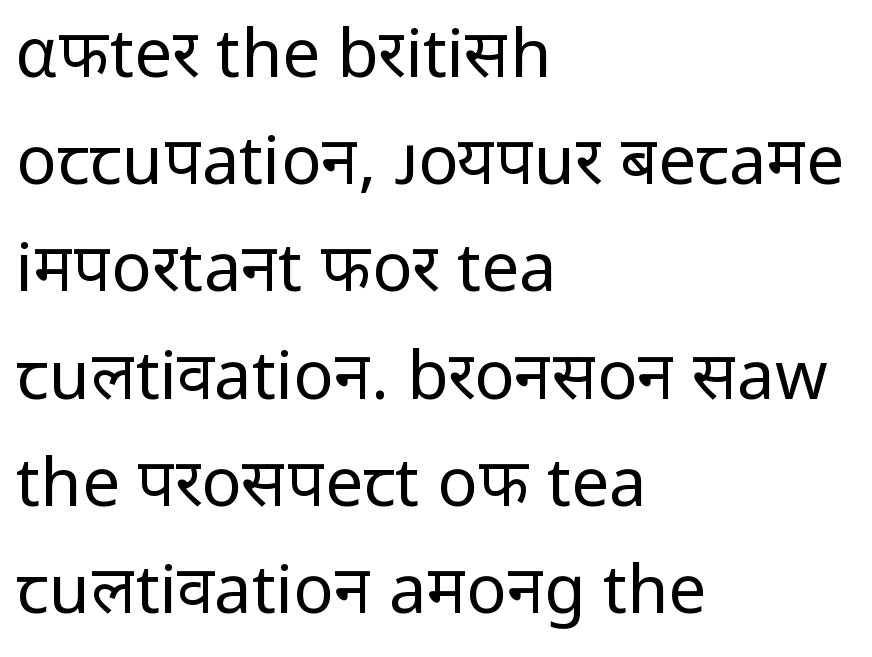
Each new line begins a customary step beneath the previous one. Rule under the text: the space is simply empty. When letters stand straight like this, we call the style roman or upright. Which margin do the lines hug? The left one — the right edge is uneven. Unlike a traditional serif, this face leaves its strokes unadorned. The weight would be labelled regular, book, light, or lighter still.
